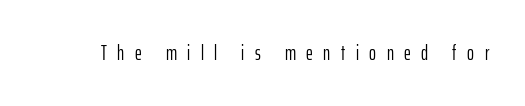
The lettering stays uniformly vertical, giving the passage a roman look. Inter-character spacing is expanded well beyond the font's built-in metrics. No word sits above an underline. Think standard paragraph weight, or any step lighter than that.
